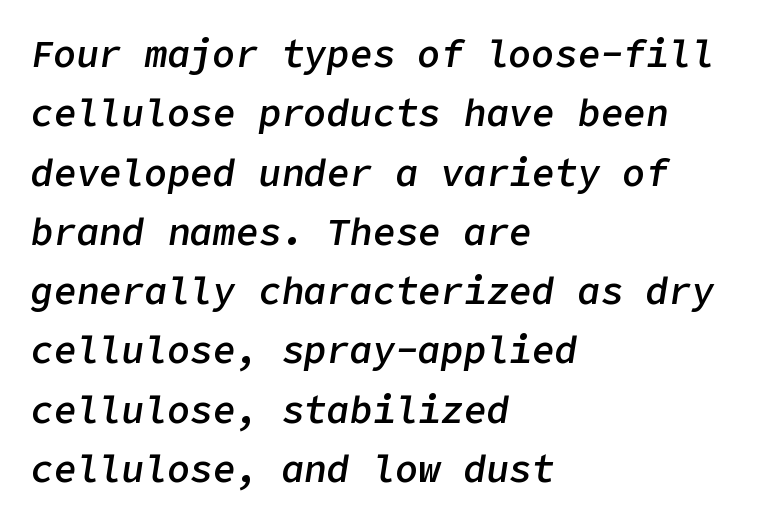
Q: Is the text bold? A: Semi-bold.
Q: Is the text italic (slanted)? A: Yes, it leans right by about 9 degrees.
Q: Is the text underlined? A: No.
Q: How is the paragraph aligned? A: Left-aligned.
Q: Is the spacing between letters normal or unusually wide? A: Normal.
Q: Is the spacing between lines tight, normal or loose? A: Normal.
Q: Width (condensed, normal, or wide)? A: Normal.
Q: Stroke contrast? A: Low.
Q: x-height? A: Medium.
